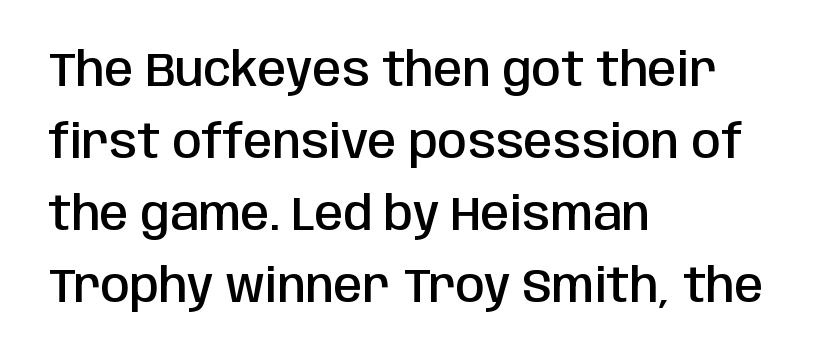
The image shows 47 px semibold, condensed sans-serif type, upright; set left-aligned, normal line spacing (1.53x), normal letter spacing, not underlined; low stroke contrast and a large x-height.
